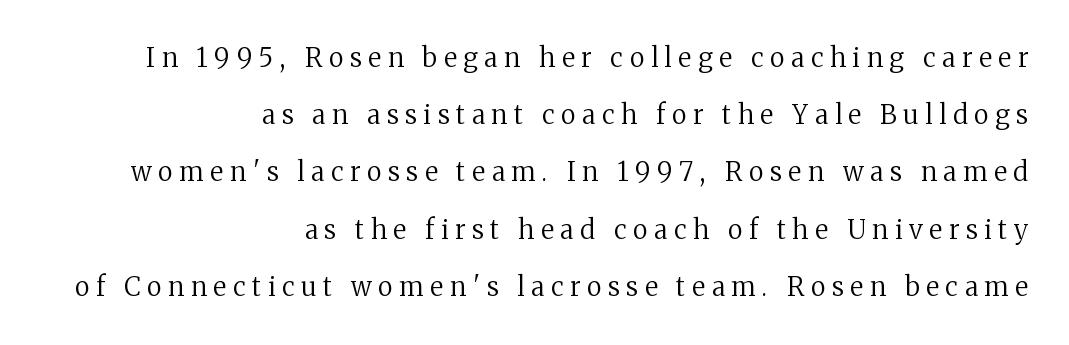
{"italic": "no", "bold": "no", "underline": "no", "align": "right", "line_spacing": "loose", "line_spacing_ratio": 2.2, "letter_spacing": "wide", "letter_spacing_em": 0.26, "glyph_px": 26}
